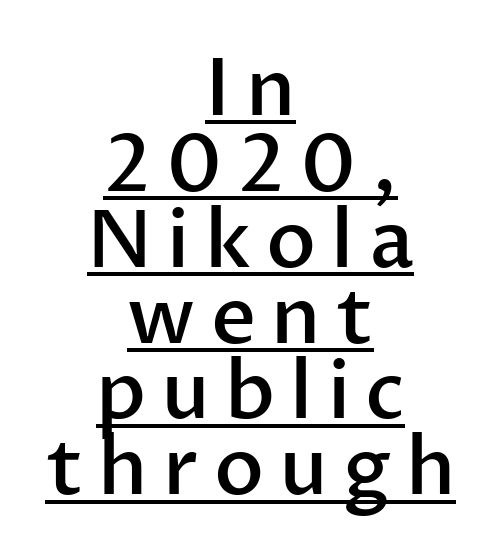
{"serif": "no", "italic": "no", "bold": "semi", "weight": "semibold", "width": "normal", "stroke_contrast": "low", "x_height": "medium", "monospaced": "no", "underline": "yes", "align": "center", "line_spacing": "tight", "line_spacing_ratio": 0.96, "glyph_px": 79}
